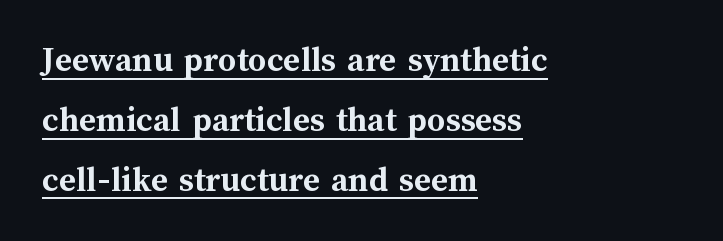
The designer left line spacing at the default. Looks like regular typesetting: each glyph gets only the width it needs. Quick note: underline on. Layout note: lines flush left.
